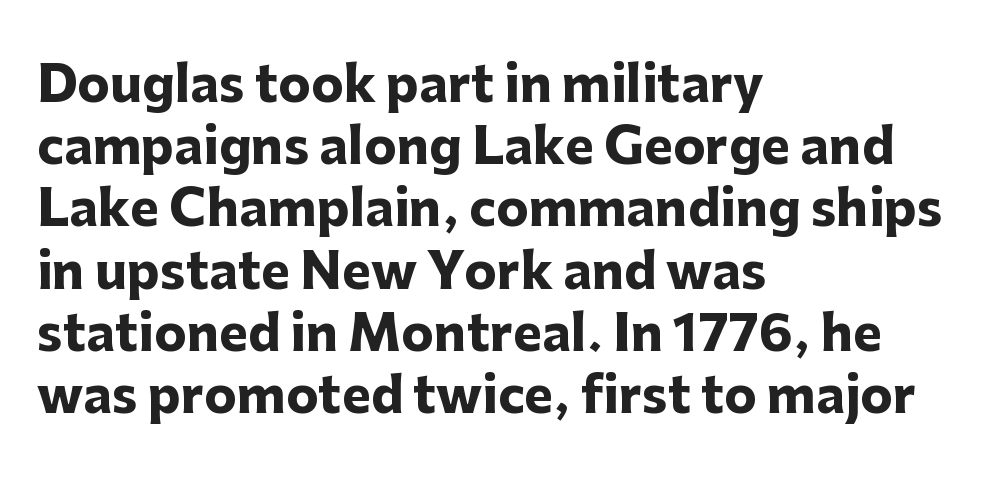
Q: Is the text bold? A: Yes.
Q: Is the text italic (slanted)? A: No, it is upright.
Q: Is the typeface a serif or a sans-serif typeface? A: Sans-serif.
Q: Is the text underlined? A: No.
Q: How is the paragraph aligned? A: Left-aligned.
Q: Is the spacing between letters normal or unusually wide? A: Normal.
Q: Is the spacing between lines tight, normal or loose? A: Normal.
Q: Width (condensed, normal, or wide)? A: Normal.
Q: Stroke contrast? A: Low.
Q: x-height? A: Medium.
Q: Monospaced? A: No.
